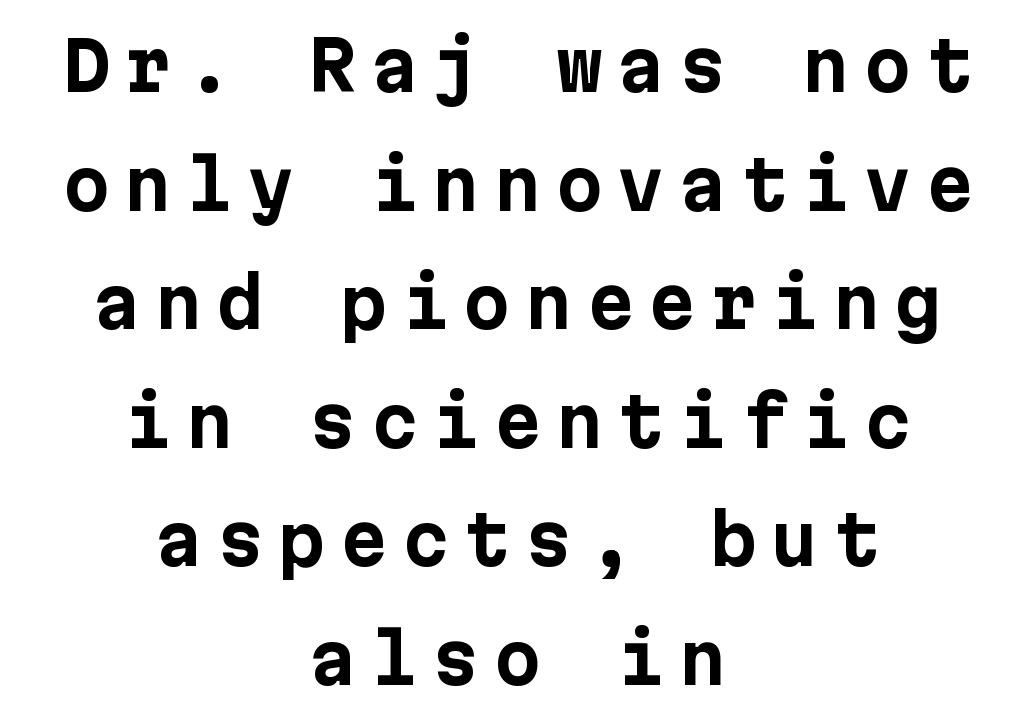
The image shows 67 px bold sans-serif type, upright; set centered, line spacing 1.77x, unusually wide letter spacing (+0.22 em), not underlined; low stroke contrast and a medium x-height.
